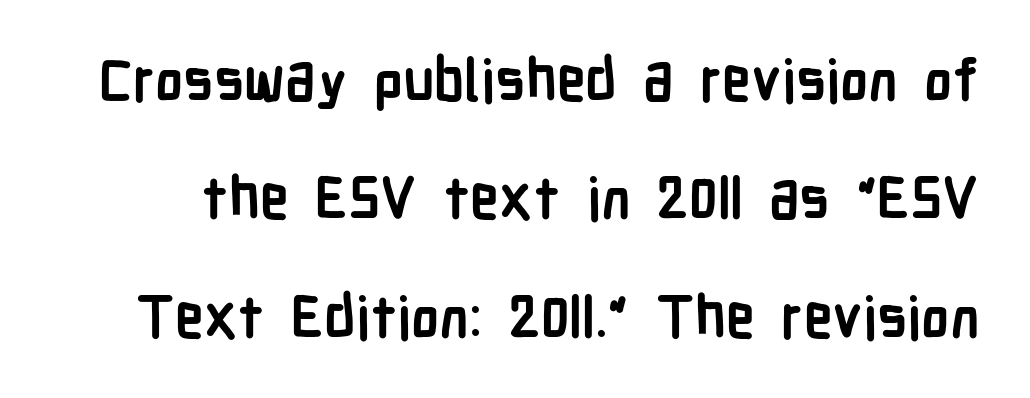
Does extra space separate the letters? No, they use regular spacing. Descender tails drop into unmarked territory. Serifs: no, the terminals of the letterforms are clean. I'd describe the lettering as bold — thick and assertive. Each letter keeps its own natural width here, so spacing adapts to shape.
